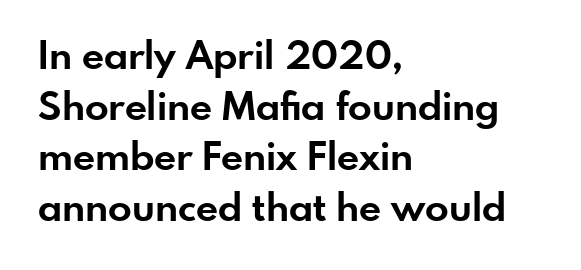
Q: Is the text bold? A: Yes.
Q: Is the text italic (slanted)? A: No, it is upright.
Q: Is the typeface a serif or a sans-serif typeface? A: Sans-serif.
Q: Is the text underlined? A: No.
Q: How is the paragraph aligned? A: Left-aligned.
Q: Is the spacing between letters normal or unusually wide? A: Normal.
Q: Is the spacing between lines tight, normal or loose? A: Normal.
Q: Width (condensed, normal, or wide)? A: Normal.
Q: Stroke contrast? A: Low.
Q: x-height? A: Small.
Q: Monospaced? A: No.
